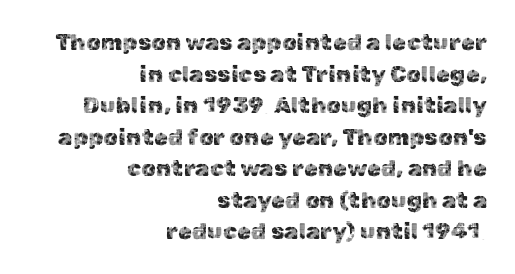
{"italic": "no", "underline": "no", "align": "right", "line_spacing": "normal", "line_spacing_ratio": 1.37, "letter_spacing": "normal", "letter_spacing_em": 0.0, "glyph_px": 23}
